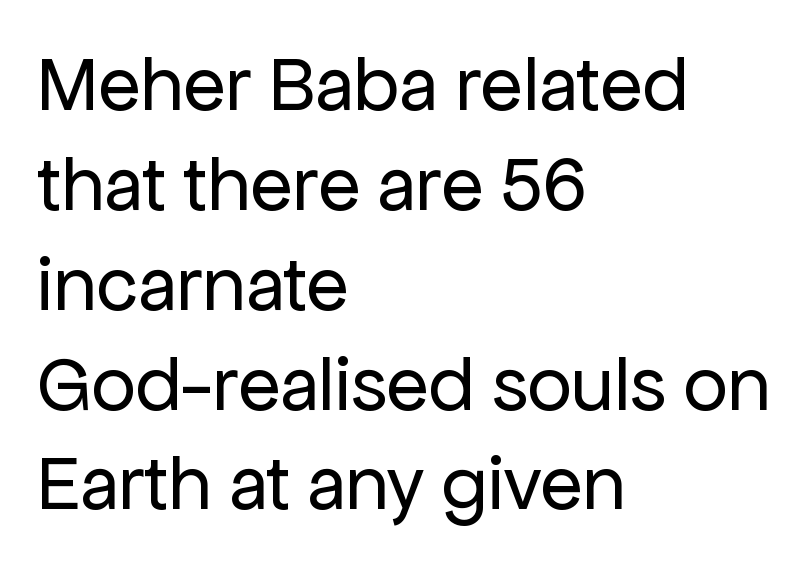
{"serif": "no", "italic": "no", "bold": "no", "weight": "regular", "width": "normal", "stroke_contrast": "low", "x_height": "medium", "monospaced": "no", "underline": "no", "align": "left", "line_spacing": "normal", "line_spacing_ratio": 1.28, "letter_spacing": "normal", "letter_spacing_em": 0.0, "glyph_px": 78}
